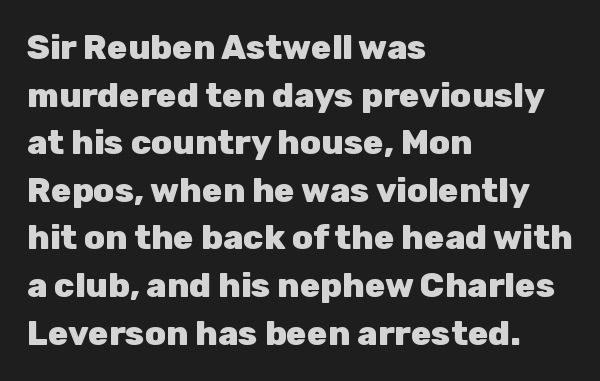
The image shows 34 px heavy sans-serif type, upright; set left-aligned, normal line spacing (1.4x), normal letter spacing, not underlined; low stroke contrast and a medium x-height.
